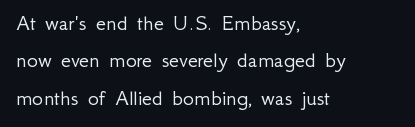
The image shows 23 px text type, upright; set left-aligned, normal line spacing (1.63x), normal letter spacing, not underlined.
